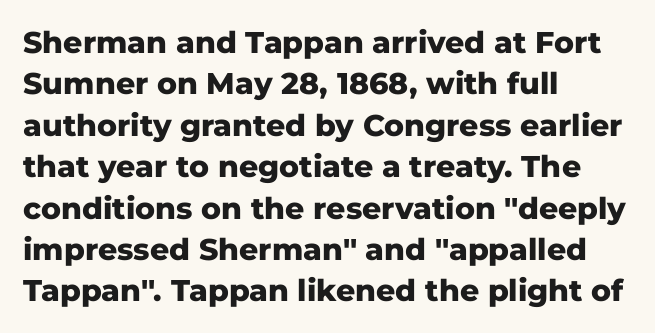
Q: Is the text bold? A: Yes.
Q: Is the text italic (slanted)? A: No, it is upright.
Q: Is the typeface a serif or a sans-serif typeface? A: Sans-serif.
Q: Is the text underlined? A: No.
Q: How is the paragraph aligned? A: Left-aligned.
Q: Is the spacing between letters normal or unusually wide? A: Normal.
Q: Is the spacing between lines tight, normal or loose? A: Normal.
Q: Width (condensed, normal, or wide)? A: Normal.
Q: Stroke contrast? A: Low.
Q: x-height? A: Medium.
Q: Monospaced? A: No.
